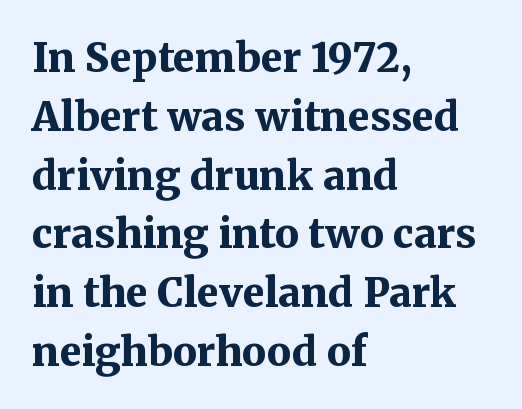
{"serif": "yes", "italic": "no", "bold": "yes", "weight": "bold", "width": "normal", "stroke_contrast": "medium", "x_height": "medium", "monospaced": "no", "underline": "no", "align": "left", "line_spacing": "normal", "line_spacing_ratio": 1.47, "letter_spacing": "normal", "letter_spacing_em": 0.0, "glyph_px": 40}
